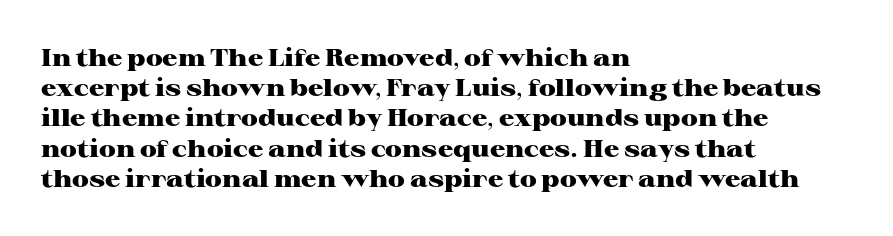
The image shows 24 px bold type, upright; set left-aligned, normal line spacing (1.26x), normal letter spacing, not underlined.
